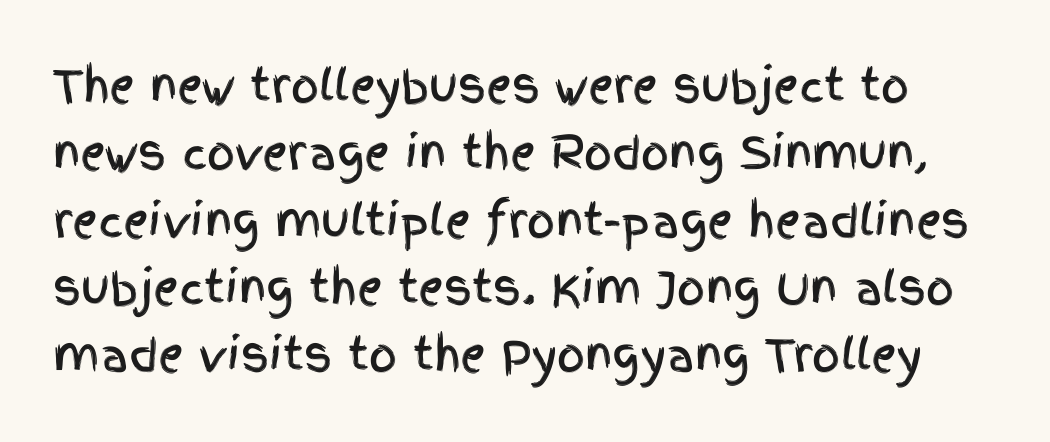
{"serif": "no", "italic": "no", "width": "condensed", "x_height": "large", "monospaced": "no", "underline": "no", "line_spacing": "normal", "line_spacing_ratio": 1.53, "letter_spacing": "normal", "letter_spacing_em": 0.0, "glyph_px": 44}
